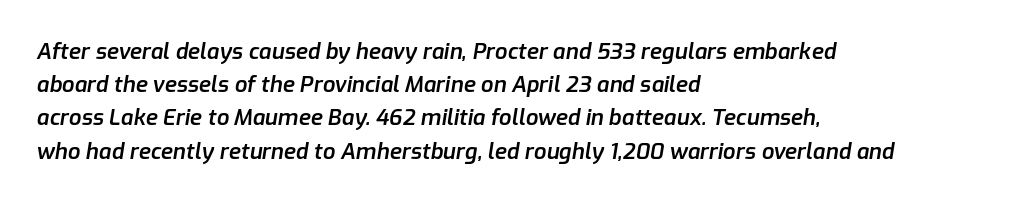
Quick note: underline off. Compared with ordinary roman type, these characters are visibly tilted. Nothing unusual about the tracking: characters are spaced as the font intends. The leading is moderate, giving the passage an even texture. Weight: semibold (demi).
